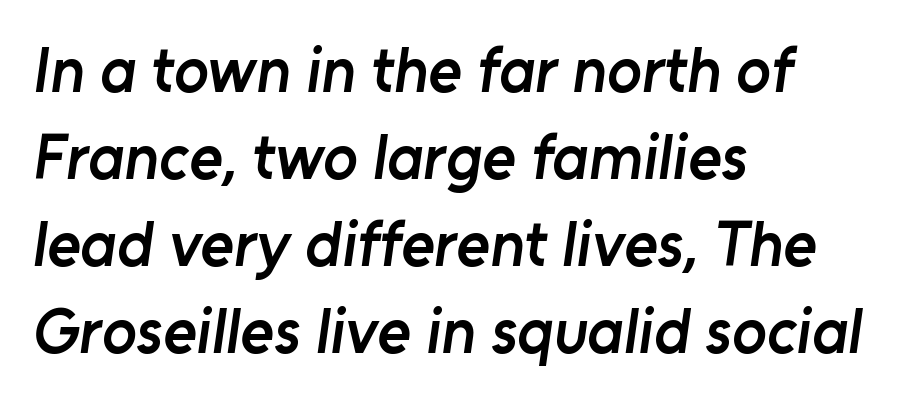
Q: Is the text bold? A: Semi-bold.
Q: Is the typeface a serif or a sans-serif typeface? A: Sans-serif.
Q: Is the text underlined? A: No.
Q: How is the paragraph aligned? A: Left-aligned.
Q: Is the spacing between letters normal or unusually wide? A: Normal.
Q: Is the spacing between lines tight, normal or loose? A: Normal.
Q: Width (condensed, normal, or wide)? A: Normal.
Q: Stroke contrast? A: Low.
Q: x-height? A: Medium.
Q: Monospaced? A: No.
